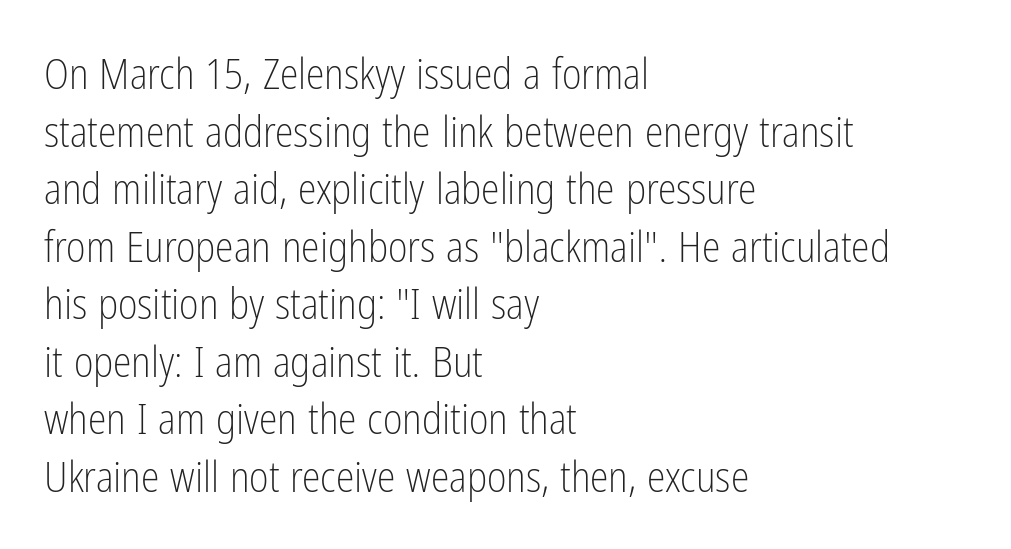
The image shows 42 px light, condensed sans-serif type, upright; set left-aligned, normal line spacing (1.37x), normal letter spacing, not underlined; low stroke contrast and a medium x-height.
